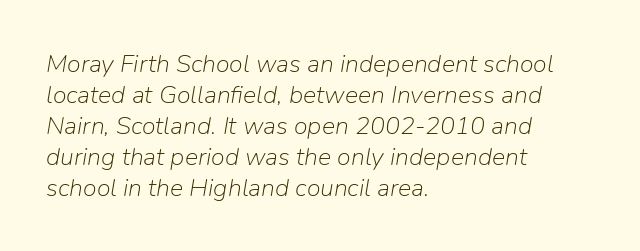
{"italic": "yes", "lean": "right", "slant_degrees": 9, "bold": "no", "underline": "no", "align": "left", "line_spacing_ratio": 1.24, "letter_spacing": "normal", "letter_spacing_em": 0.0, "glyph_px": 25}
